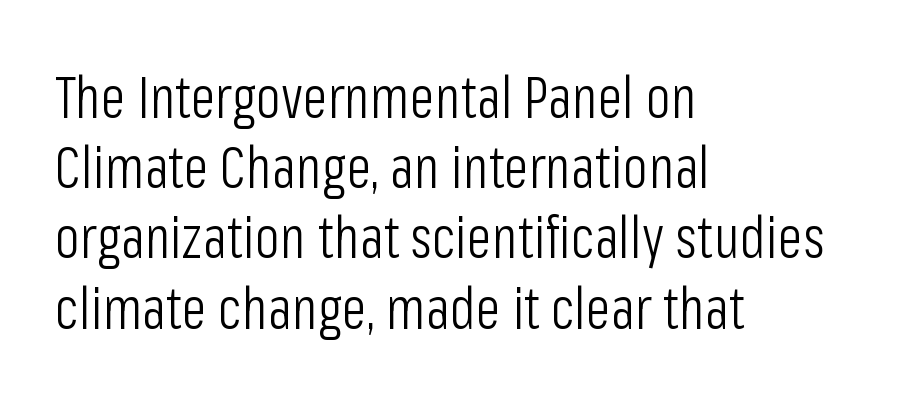
The image shows 58 px light, condensed sans-serif type, upright; set left-aligned, line spacing 1.21x, normal letter spacing, not underlined; low stroke contrast and a medium x-height.
